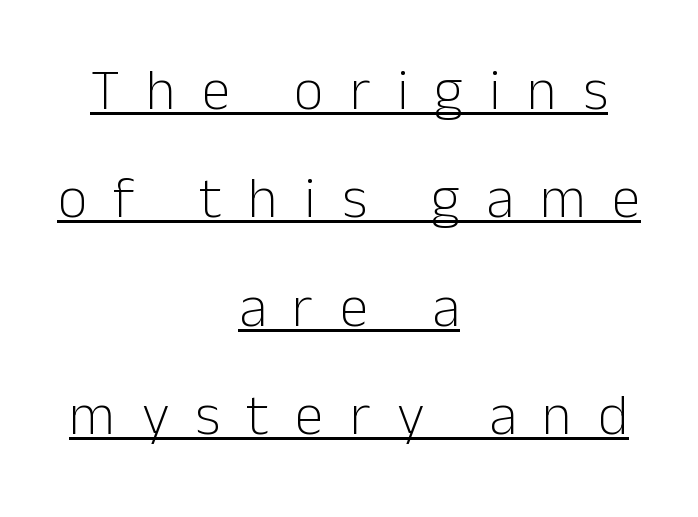
Q: Is the text bold? A: No.
Q: Is the text italic (slanted)? A: No, it is upright.
Q: Is the typeface a serif or a sans-serif typeface? A: Sans-serif.
Q: Is the text underlined? A: Yes.
Q: How is the paragraph aligned? A: Centered.
Q: Is the spacing between letters normal or unusually wide? A: Unusually wide.
Q: Width (condensed, normal, or wide)? A: Normal.
Q: Stroke contrast? A: Low.
Q: x-height? A: Medium.
Q: Monospaced? A: No.
